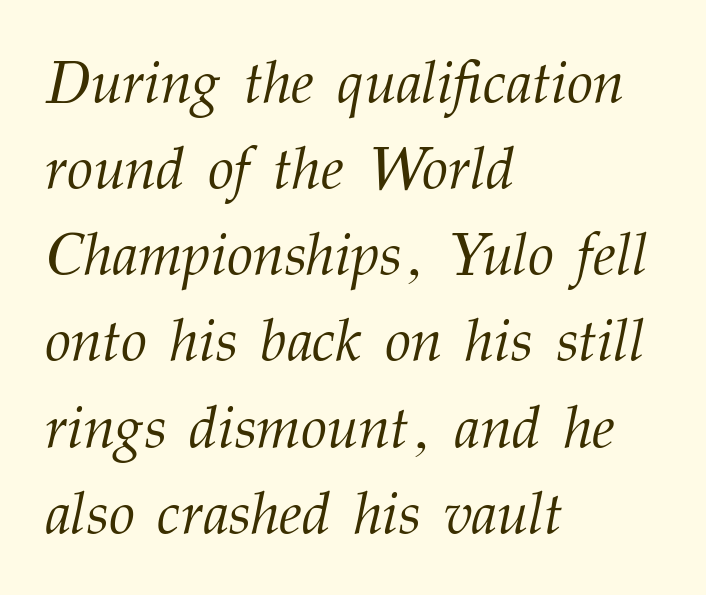
{"serif": "yes", "italic": "yes", "lean": "right", "slant_degrees": 12, "bold": "no", "weight": "light", "width": "normal", "stroke_contrast": "medium", "x_height": "medium", "monospaced": "no", "underline": "no", "align": "left", "line_spacing": "normal", "line_spacing_ratio": 1.46, "letter_spacing": "normal", "letter_spacing_em": 0.0, "glyph_px": 59}
